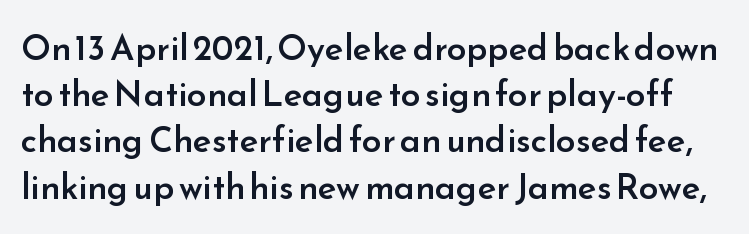
Bold? Not quite — semibold, heavier than regular but stopping short. The area under the type is left untouched. Note: no serifs on the glyphs. Here the designer chose a conventional face with non-uniform glyph widths. Italic? Not at all — the glyphs are vertical. Spacing between characters is what you'd get straight out of the box.
